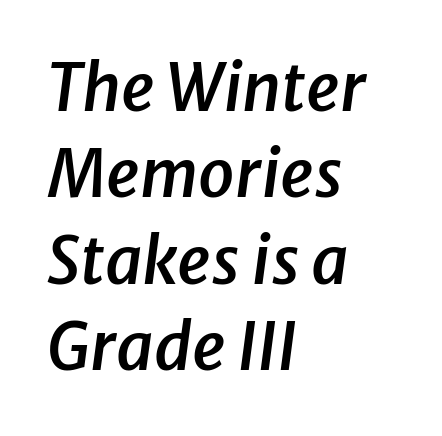
The image shows 65 px semibold type, italic (leaning right); set left-aligned, normal line spacing (1.33x), normal letter spacing, not underlined; low stroke contrast and a medium x-height.
